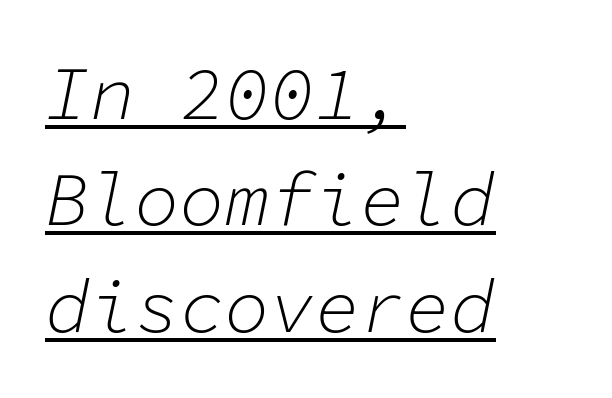
Q: Is the text bold? A: No.
Q: Is the text italic (slanted)? A: Yes, it leans right by about 11 degrees.
Q: Is the text underlined? A: Yes.
Q: How is the paragraph aligned? A: Left-aligned.
Q: Is the spacing between letters normal or unusually wide? A: Normal.
Q: Is the spacing between lines tight, normal or loose? A: Normal.
Q: Width (condensed, normal, or wide)? A: Normal.
Q: Stroke contrast? A: Low.
Q: x-height? A: Medium.
Q: Monospaced? A: Yes.
